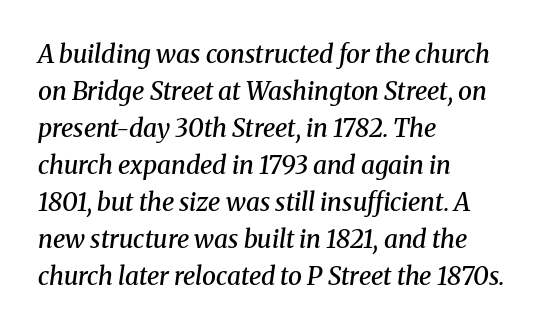
Type without underlining. The characters look somewhat weighty, a semibold short of true bold. These lines stack with their left ends in a neat column. The rendering keeps characters at their native spacing. Notice how the stems are inclined rather than vertical — that's the hallmark of italics. Quick note: interline space is typical.
